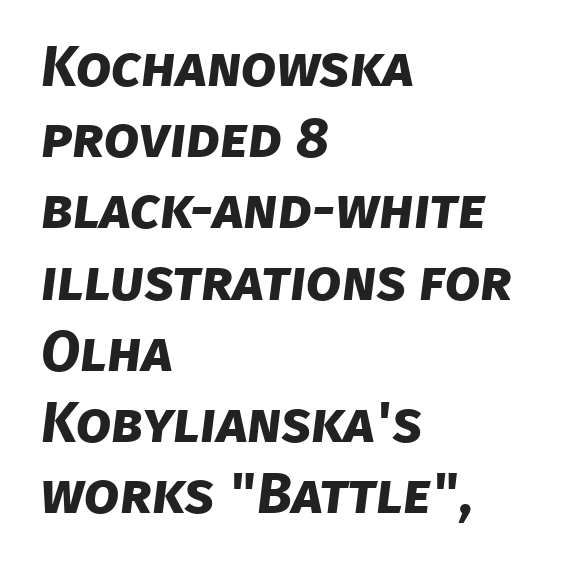
The passage shown is emphatically bold. A bare baseline throughout the passage. Honestly, the letter spacing is just normal — you wouldn't notice it. If you drew a ruler down the left edge, every line would touch it.
